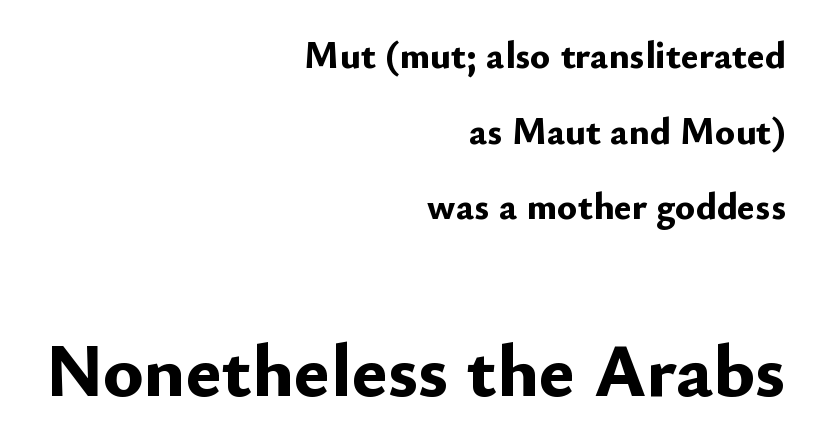
Character widths vary here, with narrow letters taking less room than wide ones. Caption: multi-line text, flush right, ragged left. Leading is clearly above the norm, producing a sparse column. The letters carry no serifs — their stems end cleanly without finishing strokes.
